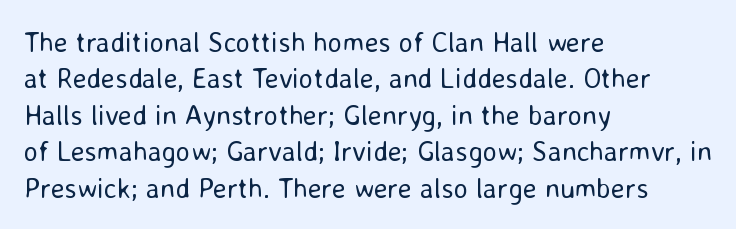
The image shows 28 px regular-weight sans-serif type, upright; set left-aligned, normal line spacing (1.3x), normal letter spacing, not underlined; low stroke contrast and a medium x-height.
